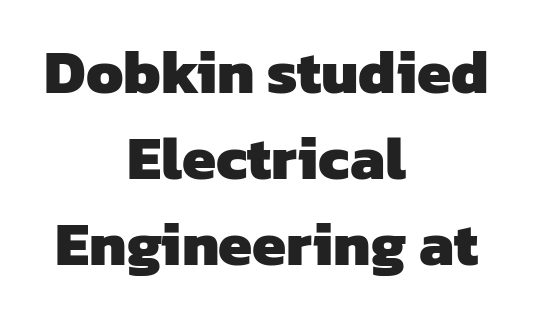
This rendering uses center alignment, leaving both contours irregular but symmetric. Words float on clear page, feet unadorned. The letters are bold, with thick, heavy strokes. Compared with typical body copy, the letter spacing here is the same. Here the designer chose a conventional face with non-uniform glyph widths. Leading matches the norm, producing a regular column.
